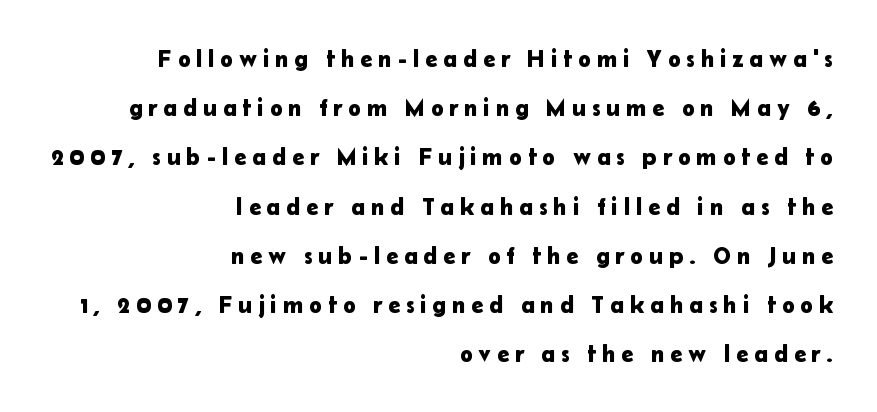
The image shows 24 px text type, upright; set right-aligned, loose line spacing (2.05x), unusually wide letter spacing (+0.24 em), not underlined.
